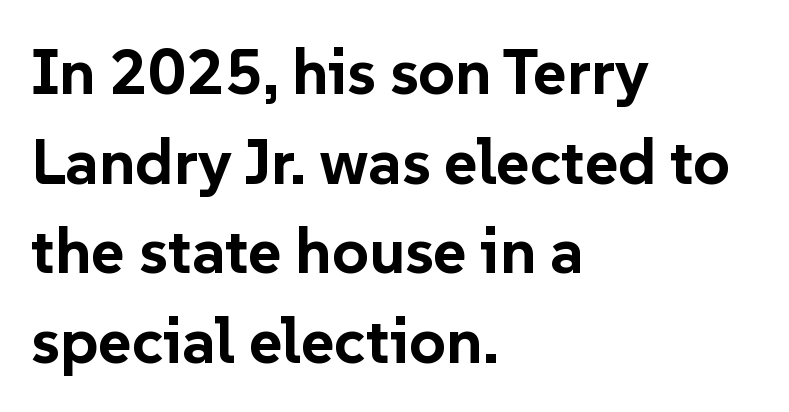
{"serif": "no", "italic": "no", "bold": "yes", "weight": "bold", "width": "normal", "stroke_contrast": "low", "x_height": "medium", "monospaced": "no", "underline": "no", "align": "left", "line_spacing": "normal", "line_spacing_ratio": 1.4, "letter_spacing": "normal", "letter_spacing_em": 0.0, "glyph_px": 64}
